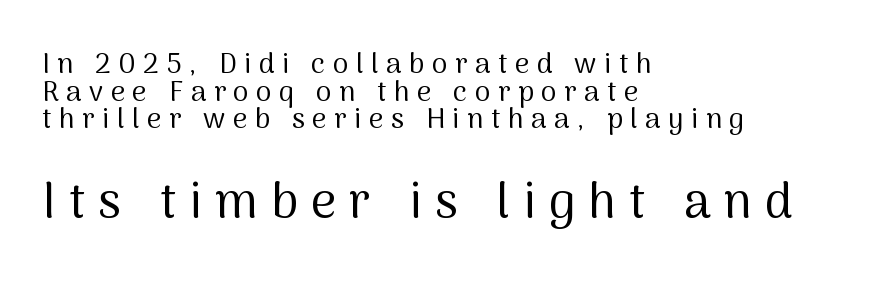
Q: Is the text bold? A: No.
Q: Is the text italic (slanted)? A: No, it is upright.
Q: Is the typeface a serif or a sans-serif typeface? A: Sans-serif.
Q: Is the text underlined? A: No.
Q: How is the paragraph aligned? A: Left-aligned.
Q: Is the spacing between letters normal or unusually wide? A: Unusually wide.
Q: Is the spacing between lines tight, normal or loose? A: Tight.
Q: Which block of text is set in a larger size, the first (top) or the second (bottom)? A: The second (bottom) one.
Q: Width (condensed, normal, or wide)? A: Normal.
Q: Stroke contrast? A: Medium.
Q: x-height? A: Medium.
Q: Monospaced? A: No.
